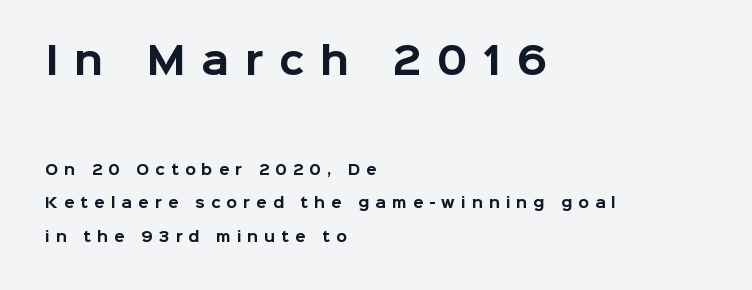
Upright lettering throughout. A typesetter would call this proportional, since set widths differ per character. Heft: maximum for text — a bold. Left-aligned paragraph, ragged on the right.
